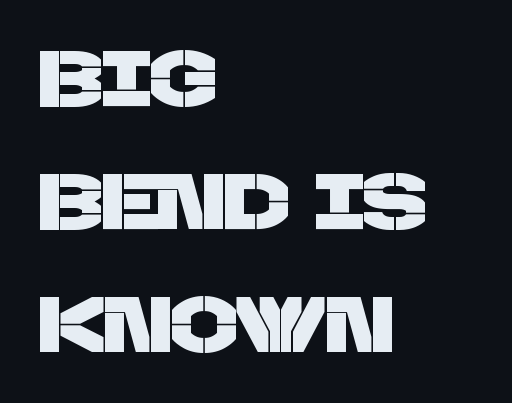
{"serif": "no", "width": "normal", "stroke_contrast": "low", "x_height": "large", "monospaced": "no", "underline": "no", "align": "left", "line_spacing": "normal", "line_spacing_ratio": 1.56, "letter_spacing": "normal", "letter_spacing_em": 0.0, "glyph_px": 79}
